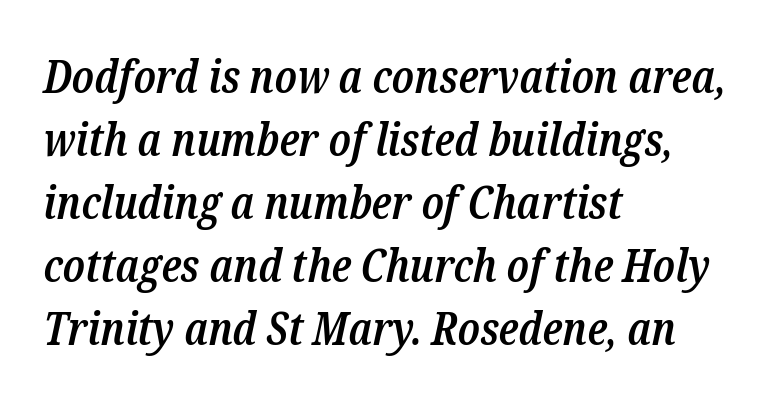
The image shows 46 px semibold, condensed serif type, italic (leaning right); set left-aligned, normal line spacing (1.37x), normal letter spacing, not underlined; low stroke contrast and a medium x-height.
